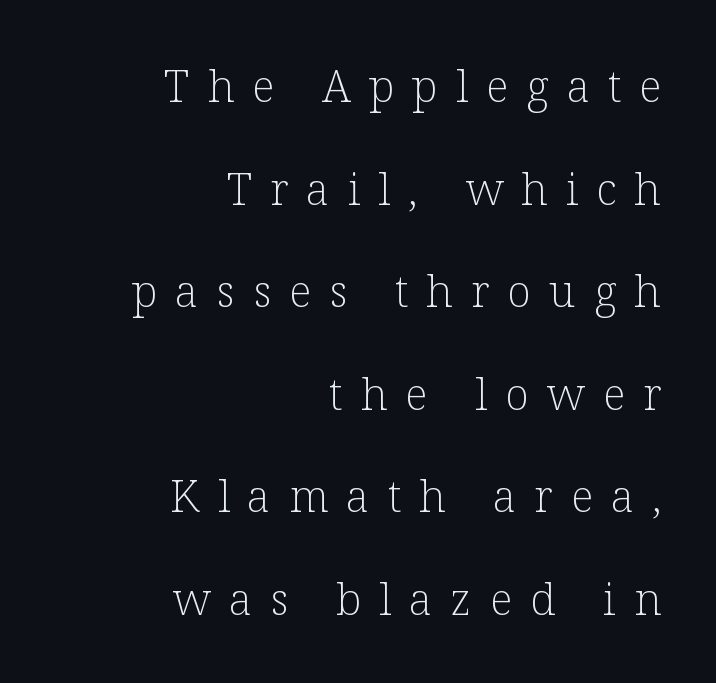
The image shows 44 px light serif type, upright; set right-aligned, loose line spacing (2.33x), unusually wide letter spacing (+0.41 em), not underlined; low stroke contrast and a medium x-height.
